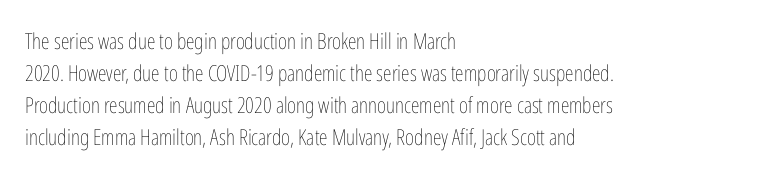
Q: Is the text bold? A: No.
Q: Is the text italic (slanted)? A: No, it is upright.
Q: Is the text underlined? A: No.
Q: How is the paragraph aligned? A: Left-aligned.
Q: Is the spacing between letters normal or unusually wide? A: Normal.
Q: Is the spacing between lines tight, normal or loose? A: Normal.
